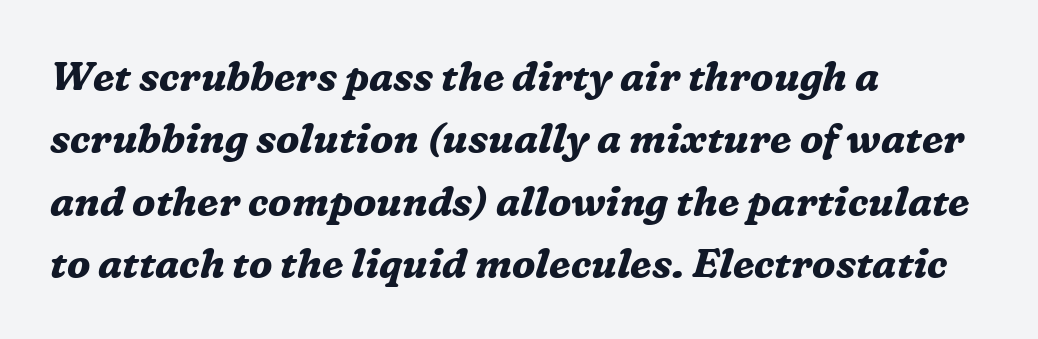
Q: Is the text bold? A: Yes.
Q: Is the text italic (slanted)? A: Yes, it leans right by about 16 degrees.
Q: Is the typeface a serif or a sans-serif typeface? A: Serif.
Q: Is the text underlined? A: No.
Q: How is the paragraph aligned? A: Left-aligned.
Q: Is the spacing between letters normal or unusually wide? A: Normal.
Q: Is the spacing between lines tight, normal or loose? A: Normal.
Q: Width (condensed, normal, or wide)? A: Normal.
Q: Stroke contrast? A: Medium.
Q: x-height? A: Medium.
Q: Monospaced? A: No.
